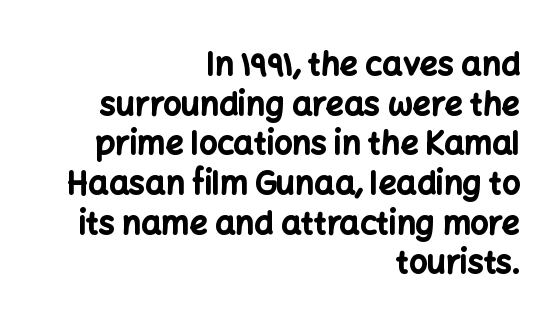
The image shows 32 px bold sans-serif type, upright; set right-aligned, line spacing 1.24x, normal letter spacing, not underlined; low stroke contrast and a medium x-height.
